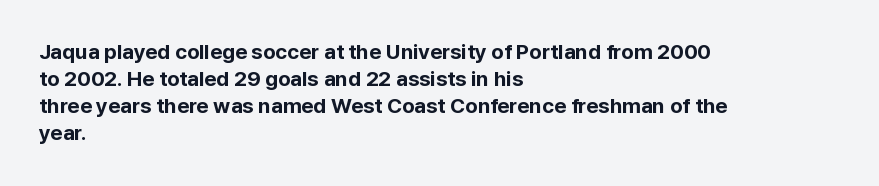
The image shows 21 px bold type, upright; set left-aligned, normal line spacing (1.29x), normal letter spacing, not underlined.
